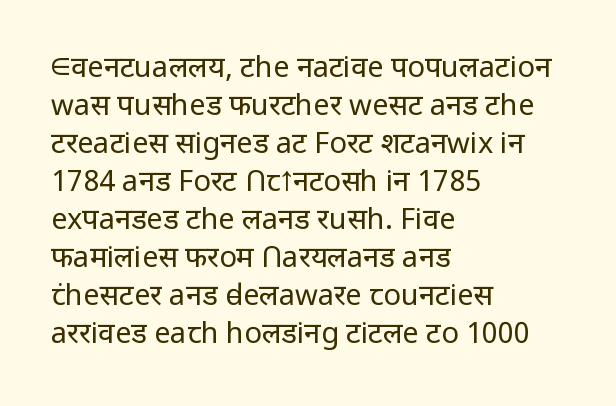
The font sits on the lighter half of the weight spectrum, regular included. The space between consecutive lines is moderate. Proportional: the letters do not fall into vertical columns. Unmarked baselines from the first word to the last.
